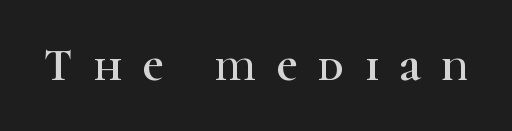
{"serif": "yes", "italic": "no", "width": "normal", "stroke_contrast": "high", "x_height": "medium", "monospaced": "no", "underline": "no", "letter_spacing": "wide", "letter_spacing_em": 0.46, "glyph_px": 45}
